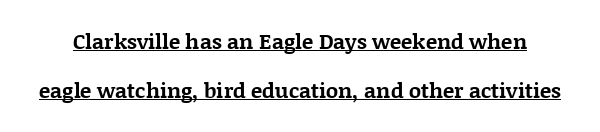
These lines carry a lot of weight — the face is fully bold. Has an underline been added? It has. The letterforms sit shoulder to shoulder at normal distance. Unlike italic type, these characters show no tilt at all.
